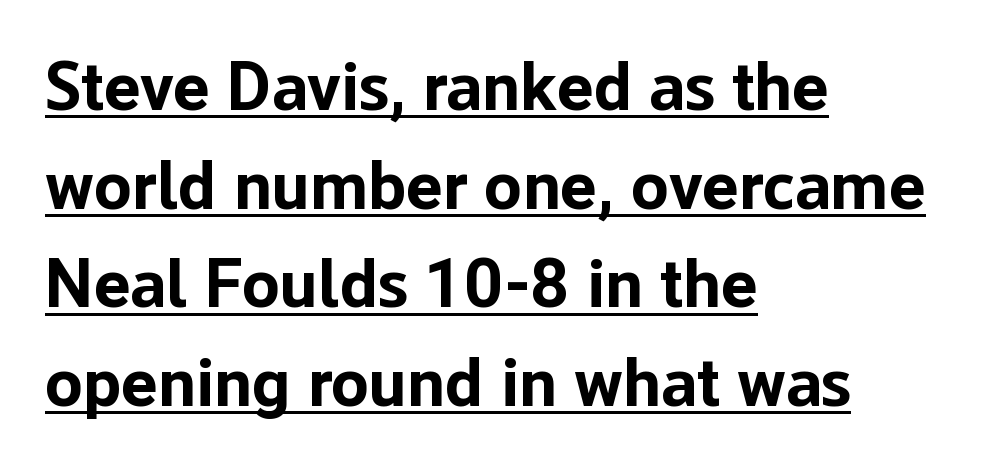
Looks like regular typesetting: each glyph gets only the width it needs. Tall strokes in this sample are plumb rather than angled. In terms of leading, this rendering sits right in the middle. Caption: standard tracking, unaltered. The string is rendered with underlining switched on.
